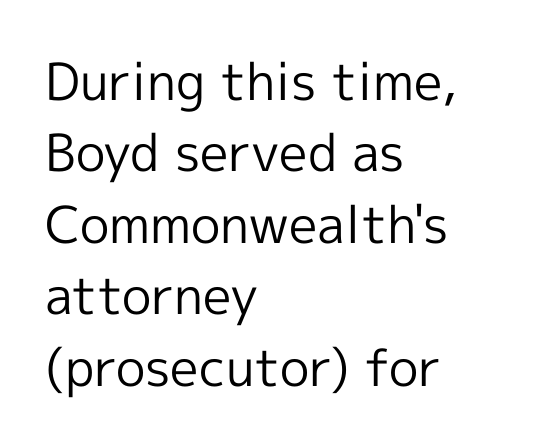
The image shows 51 px regular-weight sans-serif type, upright; set left-aligned, normal line spacing (1.4x), normal letter spacing, not underlined; a medium x-height.
